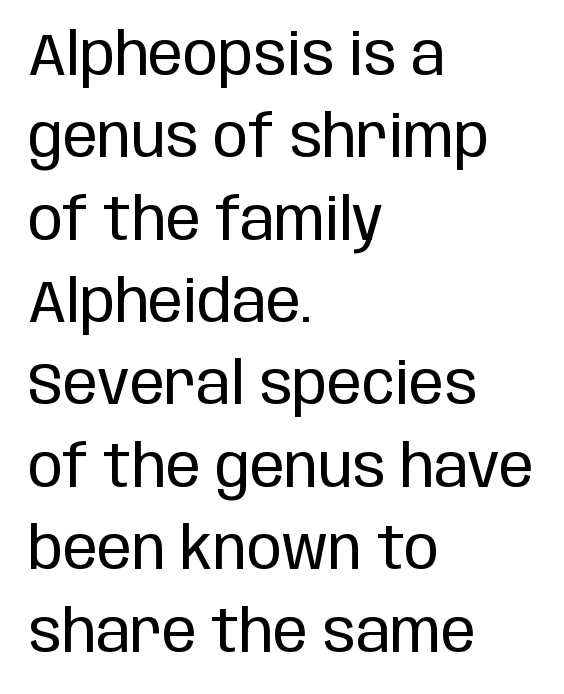
Q: Is the text bold? A: No.
Q: Is the text italic (slanted)? A: No, it is upright.
Q: Is the typeface a serif or a sans-serif typeface? A: Sans-serif.
Q: Is the text underlined? A: No.
Q: How is the paragraph aligned? A: Left-aligned.
Q: Is the spacing between letters normal or unusually wide? A: Normal.
Q: Is the spacing between lines tight, normal or loose? A: Normal.
Q: Width (condensed, normal, or wide)? A: Condensed.
Q: Stroke contrast? A: Low.
Q: x-height? A: Large.
Q: Monospaced? A: No.
